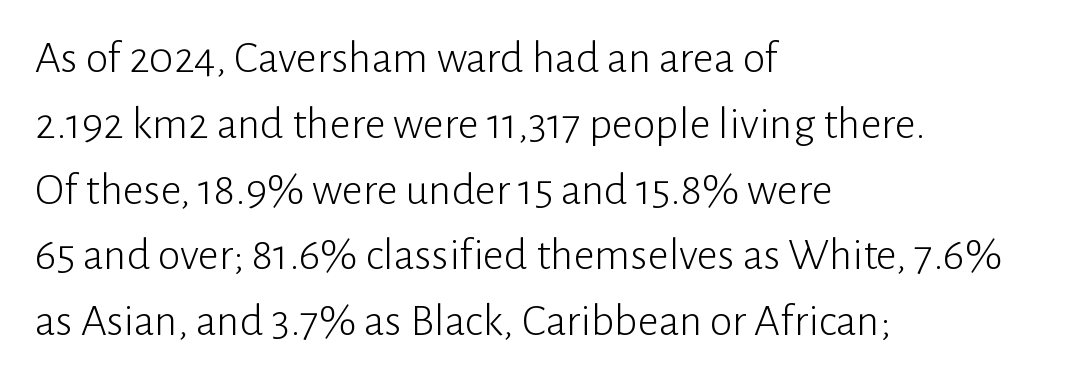
{"serif": "no", "italic": "no", "bold": "no", "weight": "light", "width": "normal", "stroke_contrast": "low", "x_height": "medium", "monospaced": "no", "underline": "no", "align": "left", "line_spacing": "normal", "line_spacing_ratio": 1.43, "letter_spacing": "normal", "letter_spacing_em": 0.0, "glyph_px": 46}
